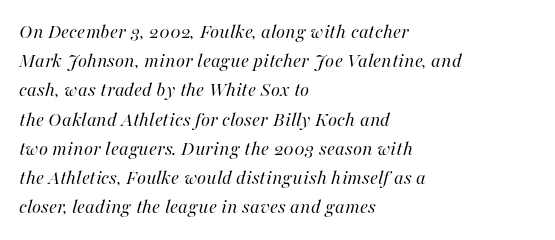
The image shows 21 px text type, italic (leaning right); set left-aligned, normal line spacing (1.39x), normal letter spacing, not underlined.
